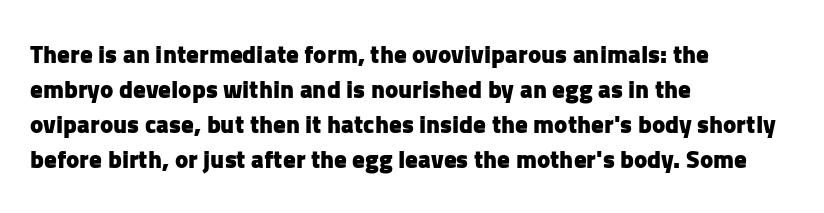
Q: Is the text bold? A: Yes.
Q: Is the text italic (slanted)? A: No, it is upright.
Q: Is the text underlined? A: No.
Q: How is the paragraph aligned? A: Left-aligned.
Q: Is the spacing between letters normal or unusually wide? A: Normal.
Q: Is the spacing between lines tight, normal or loose? A: Normal.
